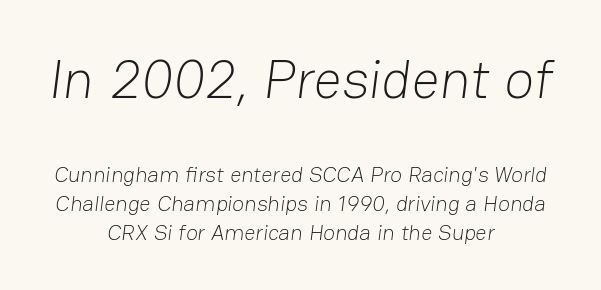
A clean baseline with only descenders dipping below it. The paragraph has two soft edges and a firm central axis. Note: no serifs on the glyphs. Line spacing here is normal. The block sitting higher on the canvas is the one with enlarged characters. The face looks like a standard text weight, possibly lighter.
